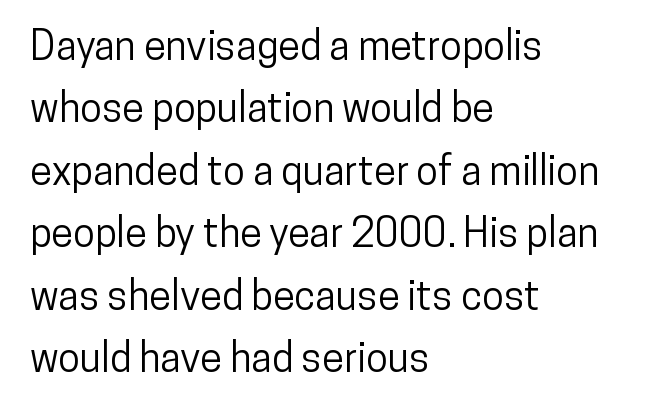
{"serif": "no", "italic": "no", "width": "condensed", "stroke_contrast": "low", "x_height": "medium", "monospaced": "no", "underline": "no", "align": "left", "line_spacing": "normal", "line_spacing_ratio": 1.56, "letter_spacing": "normal", "letter_spacing_em": 0.0, "glyph_px": 40}
